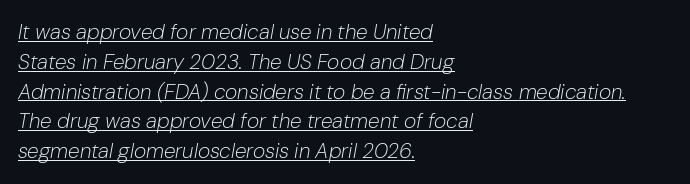
{"italic": "yes", "lean": "right", "slant_degrees": 10, "bold": "no", "underline": "yes", "align": "left", "line_spacing": "normal", "line_spacing_ratio": 1.42, "letter_spacing": "normal", "letter_spacing_em": 0.0, "glyph_px": 21}
